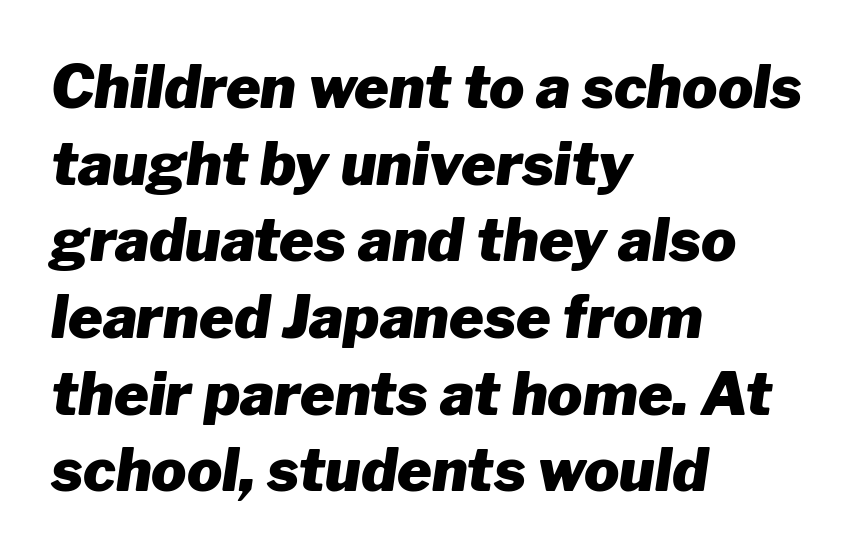
{"italic": "yes", "lean": "right", "slant_degrees": 8, "bold": "yes", "weight": "heavy", "width": "normal", "stroke_contrast": "low", "x_height": "medium", "monospaced": "no", "underline": "no", "align": "left", "line_spacing": "normal", "line_spacing_ratio": 1.3, "letter_spacing": "normal", "letter_spacing_em": 0.0, "glyph_px": 59}
